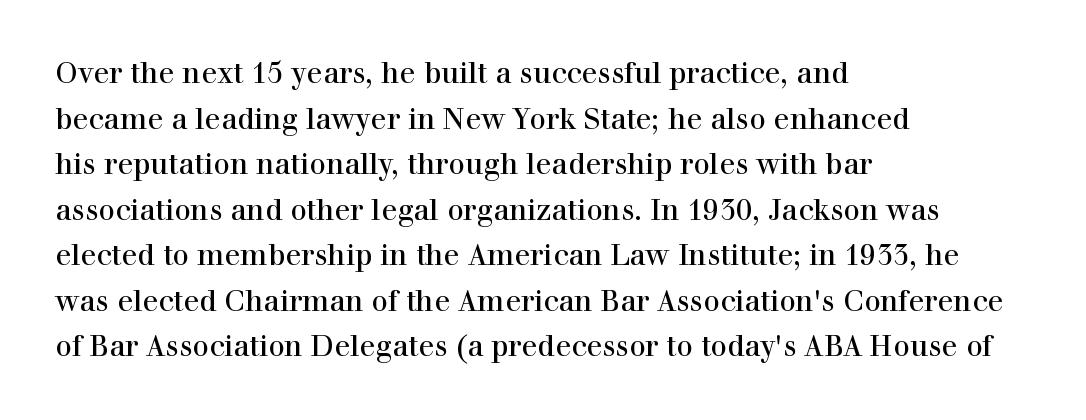
The image shows 29 px serif type, upright; set left-aligned, normal line spacing (1.57x), normal letter spacing, not underlined; a medium x-height.
